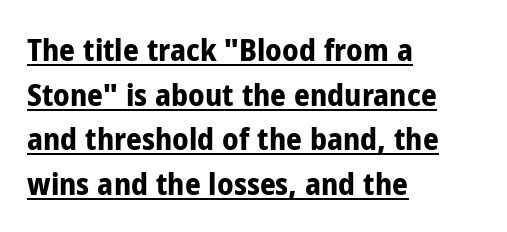
{"serif": "no", "italic": "no", "bold": "yes", "weight": "bold", "width": "condensed", "stroke_contrast": "low", "x_height": "medium", "monospaced": "no", "underline": "yes", "align": "left", "line_spacing": "normal", "line_spacing_ratio": 1.44, "letter_spacing": "normal", "letter_spacing_em": 0.0, "glyph_px": 31}
